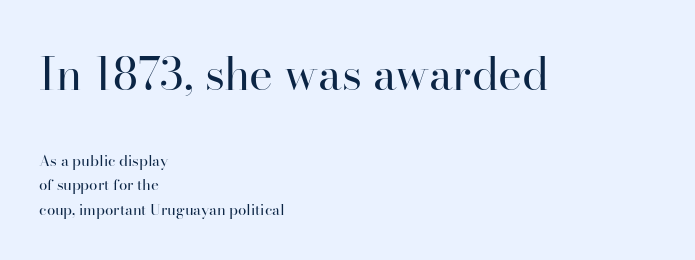
The image shows 45 px regular-weight serif type, upright; set left-aligned, normal line spacing (1.64x), normal letter spacing, not underlined; the first (top) block is 3.0x larger; high stroke contrast and a small x-height.
